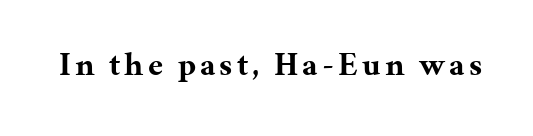
Here the designer chose a conventional face with non-uniform glyph widths. The designer went with a serif here, giving each stem small feet. Pretty heavy lettering here — definitely bold. Bare-footed words on every line. The specimen reads as upright at a glance.
